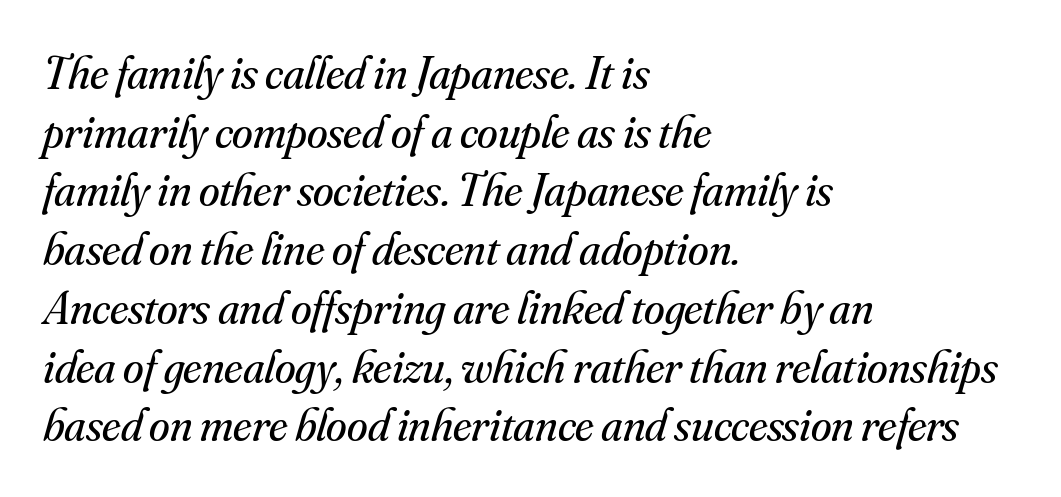
Q: Is the text bold? A: No.
Q: Is the text italic (slanted)? A: Yes, it leans right by about 16 degrees.
Q: Is the typeface a serif or a sans-serif typeface? A: Serif.
Q: Is the text underlined? A: No.
Q: How is the paragraph aligned? A: Left-aligned.
Q: Is the spacing between letters normal or unusually wide? A: Normal.
Q: Is the spacing between lines tight, normal or loose? A: Normal.
Q: Width (condensed, normal, or wide)? A: Normal.
Q: Stroke contrast? A: Medium.
Q: x-height? A: Small.
Q: Monospaced? A: No.
